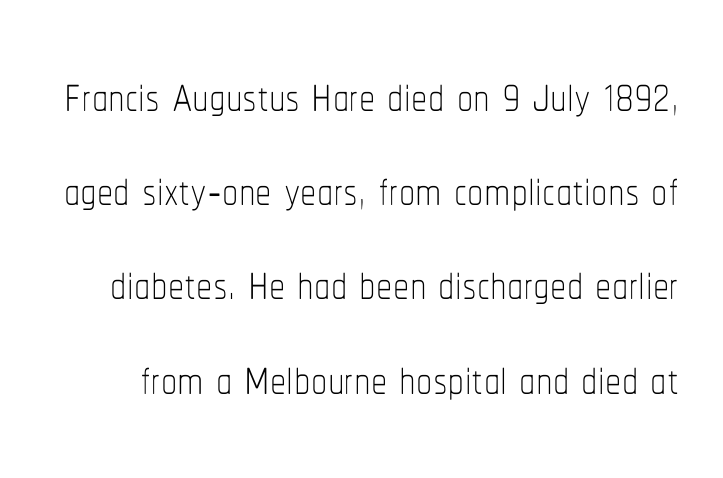
Between one letter and the next there's only the usual sliver of space. Here the designer chose a conventional face with non-uniform glyph widths. The lettering holds an erect, upright posture throughout. Vertical spacing — default.
